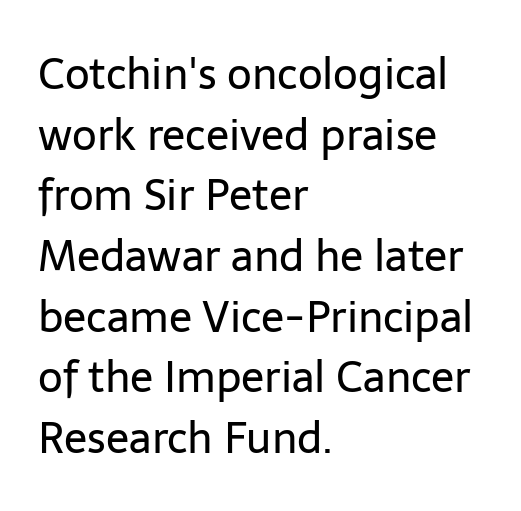
Q: Is the text bold? A: No.
Q: Is the text italic (slanted)? A: No, it is upright.
Q: Is the typeface a serif or a sans-serif typeface? A: Sans-serif.
Q: Is the text underlined? A: No.
Q: How is the paragraph aligned? A: Left-aligned.
Q: Is the spacing between letters normal or unusually wide? A: Normal.
Q: Is the spacing between lines tight, normal or loose? A: Normal.
Q: Width (condensed, normal, or wide)? A: Normal.
Q: Stroke contrast? A: Low.
Q: x-height? A: Medium.
Q: Monospaced? A: No.
